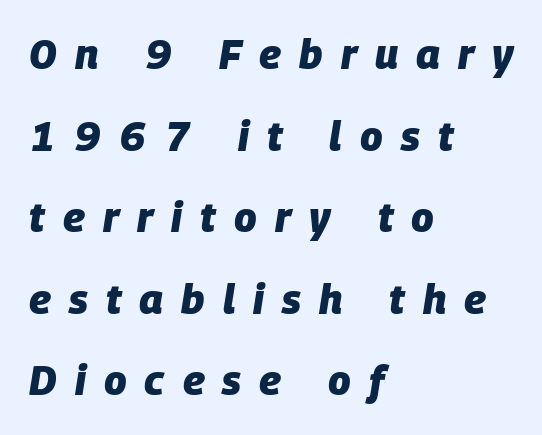
Q: Is the text bold? A: Yes.
Q: Is the text italic (slanted)? A: Yes, it leans right by about 9 degrees.
Q: Is the text underlined? A: No.
Q: How is the paragraph aligned? A: Left-aligned.
Q: Is the spacing between letters normal or unusually wide? A: Unusually wide.
Q: Is the spacing between lines tight, normal or loose? A: Loose.
Q: Width (condensed, normal, or wide)? A: Normal.
Q: Stroke contrast? A: Low.
Q: x-height? A: Large.
Q: Monospaced? A: No.
